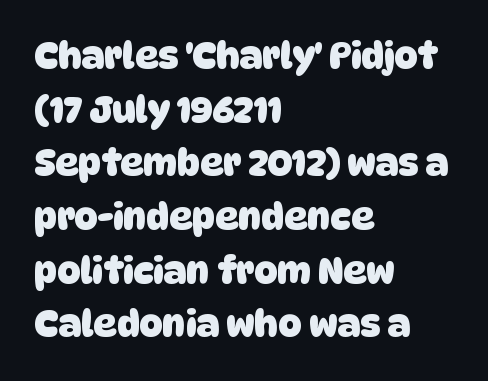
Q: Is the text bold? A: Yes.
Q: Is the typeface a serif or a sans-serif typeface? A: Sans-serif.
Q: Is the text underlined? A: No.
Q: How is the paragraph aligned? A: Left-aligned.
Q: Is the spacing between letters normal or unusually wide? A: Normal.
Q: Is the spacing between lines tight, normal or loose? A: Normal.
Q: Width (condensed, normal, or wide)? A: Normal.
Q: Stroke contrast? A: Low.
Q: x-height? A: Large.
Q: Monospaced? A: No.
